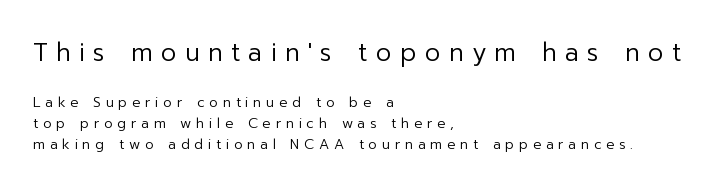
{"italic": "no", "bold": "no", "underline": "no", "align": "left", "line_spacing": "normal", "line_spacing_ratio": 1.51, "letter_spacing": "wide", "letter_spacing_em": 0.33, "larger_block": "first", "size_ratio": 1.79, "glyph_px": 25}
